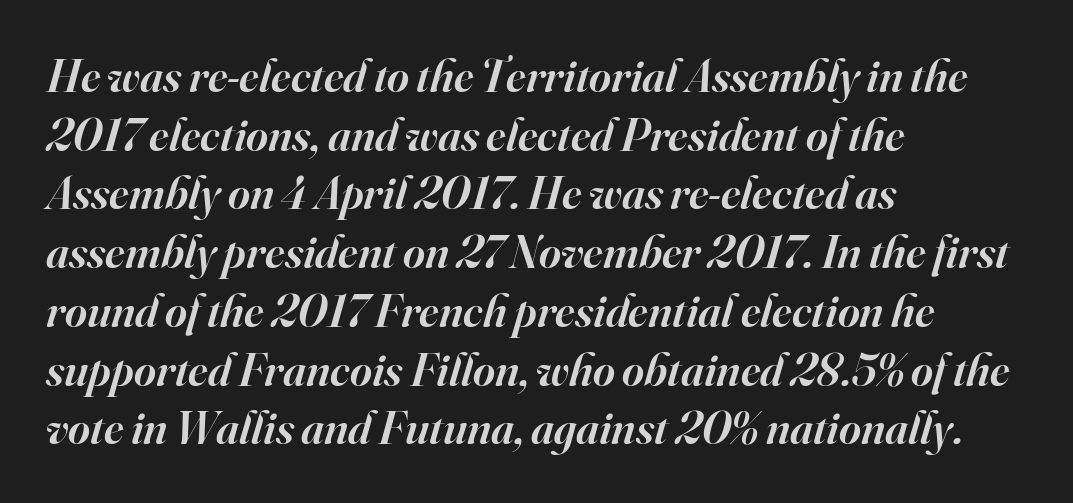
The passage shown has conventional tracking throughout. Rendered with sloped, italic letterforms. This sample has the flowing, uneven cadence of proportional lettering. The typeface chosen for these lines features serifs. A somewhat darkened texture: the type is semibold rather than bold.
